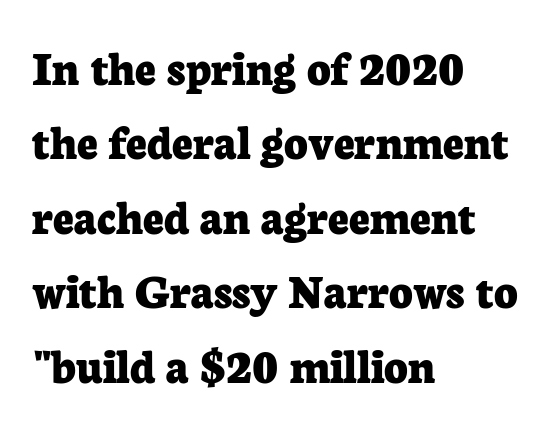
Q: Is the text bold? A: Yes.
Q: Is the text italic (slanted)? A: No, it is upright.
Q: Is the typeface a serif or a sans-serif typeface? A: Serif.
Q: Is the text underlined? A: No.
Q: How is the paragraph aligned? A: Left-aligned.
Q: Is the spacing between letters normal or unusually wide? A: Normal.
Q: Is the spacing between lines tight, normal or loose? A: Normal.
Q: Width (condensed, normal, or wide)? A: Normal.
Q: Stroke contrast? A: Low.
Q: x-height? A: Medium.
Q: Monospaced? A: No.
